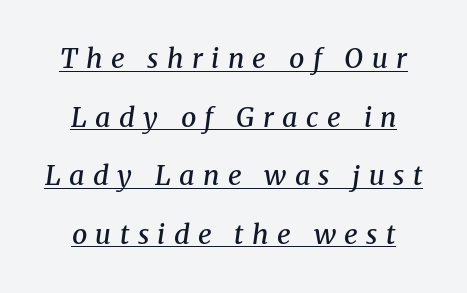
Q: Is the text bold? A: Semi-bold.
Q: Is the text italic (slanted)? A: Yes, it leans right by about 8 degrees.
Q: Is the text underlined? A: Yes.
Q: How is the paragraph aligned? A: Centered.
Q: Is the spacing between letters normal or unusually wide? A: Unusually wide.
Q: Is the spacing between lines tight, normal or loose? A: Loose.
